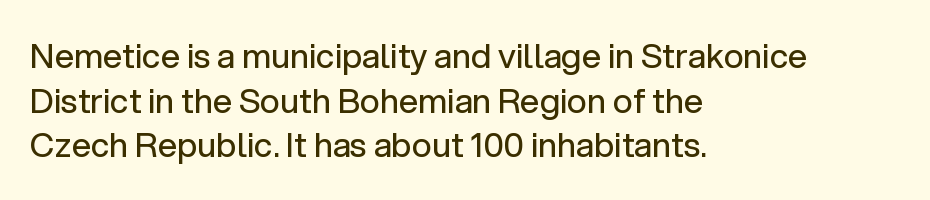
The image shows 34 px regular-weight sans-serif type, upright; set left-aligned, normal line spacing (1.31x), normal letter spacing, not underlined; low stroke contrast and a medium x-height.
